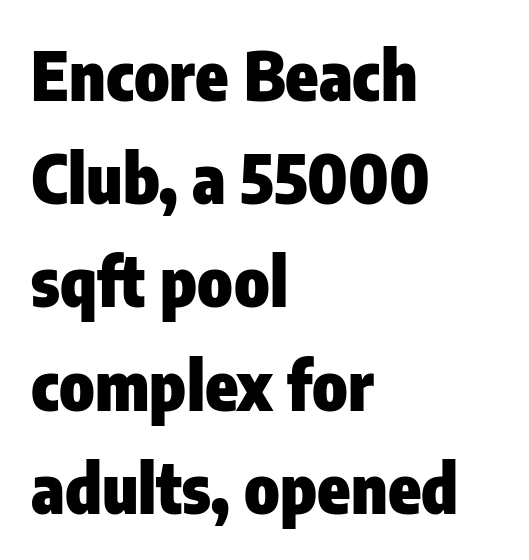
{"serif": "no", "italic": "no", "bold": "yes", "weight": "heavy", "width": "condensed", "stroke_contrast": "low", "x_height": "medium", "monospaced": "no", "underline": "no", "align": "left", "line_spacing": "normal", "line_spacing_ratio": 1.54, "letter_spacing": "normal", "letter_spacing_em": 0.0, "glyph_px": 67}
